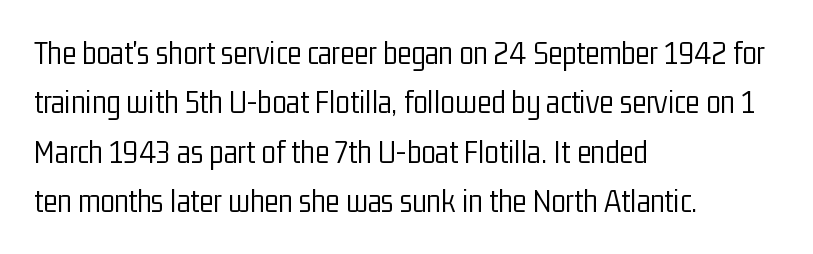
Q: Is the text bold? A: No.
Q: Is the text italic (slanted)? A: No, it is upright.
Q: Is the typeface a serif or a sans-serif typeface? A: Sans-serif.
Q: Is the text underlined? A: No.
Q: How is the paragraph aligned? A: Left-aligned.
Q: Is the spacing between letters normal or unusually wide? A: Normal.
Q: Is the spacing between lines tight, normal or loose? A: Normal.
Q: Width (condensed, normal, or wide)? A: Condensed.
Q: Stroke contrast? A: Low.
Q: x-height? A: Medium.
Q: Monospaced? A: No.
